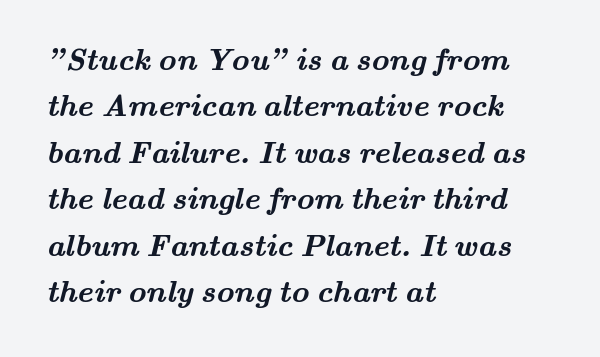
Q: Is the text bold? A: Yes.
Q: Is the typeface a serif or a sans-serif typeface? A: Serif.
Q: Is the text underlined? A: No.
Q: How is the paragraph aligned? A: Left-aligned.
Q: Is the spacing between letters normal or unusually wide? A: Normal.
Q: Is the spacing between lines tight, normal or loose? A: Normal.
Q: Width (condensed, normal, or wide)? A: Wide.
Q: Stroke contrast? A: Medium.
Q: x-height? A: Small.
Q: Monospaced? A: No.
